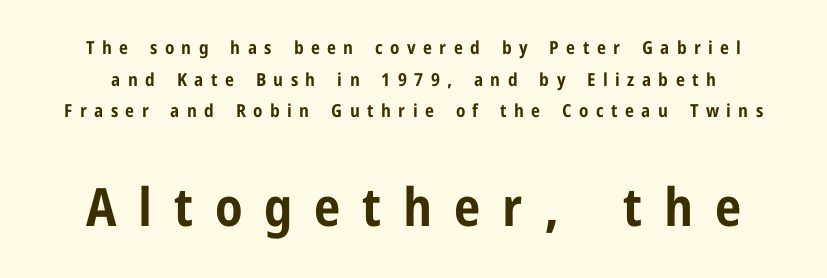
The image shows 53 px bold, condensed sans-serif type, upright; set line spacing 1.76x, unusually wide letter spacing (+0.41 em), not underlined; the second (bottom) block is 2.94x larger; low stroke contrast and a medium x-height.
